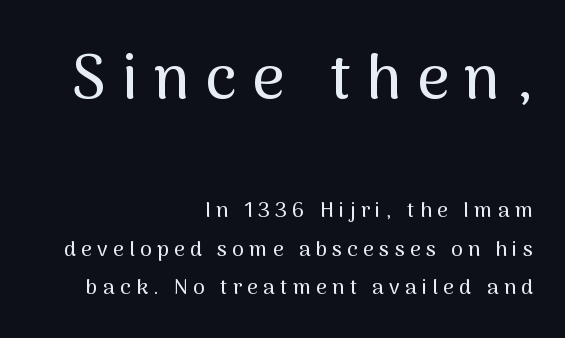
Q: Is the text italic (slanted)? A: No, it is upright.
Q: Is the typeface a serif or a sans-serif typeface? A: Sans-serif.
Q: Is the text underlined? A: No.
Q: How is the paragraph aligned? A: Right-aligned.
Q: Is the spacing between letters normal or unusually wide? A: Unusually wide.
Q: Which block of text is set in a larger size, the first (top) or the second (bottom)? A: The first (top) one.
Q: Width (condensed, normal, or wide)? A: Normal.
Q: Stroke contrast? A: Medium.
Q: x-height? A: Medium.
Q: Monospaced? A: No.
